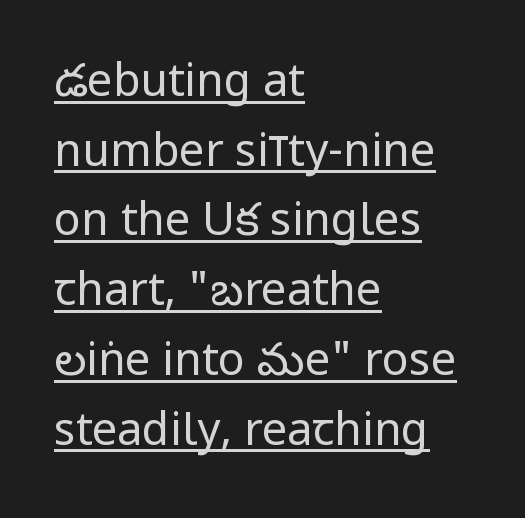
No feet cap the strokes, marking this as sans-serif type. These lines are rendered in a variable-pitch font. You can tell it's not italic because the verticals are truly vertical. The compositor pushed each line to the left boundary. Default kerning and tracking; the words read as compact shapes. Is the type heavy? It reads as light-to-regular instead.
